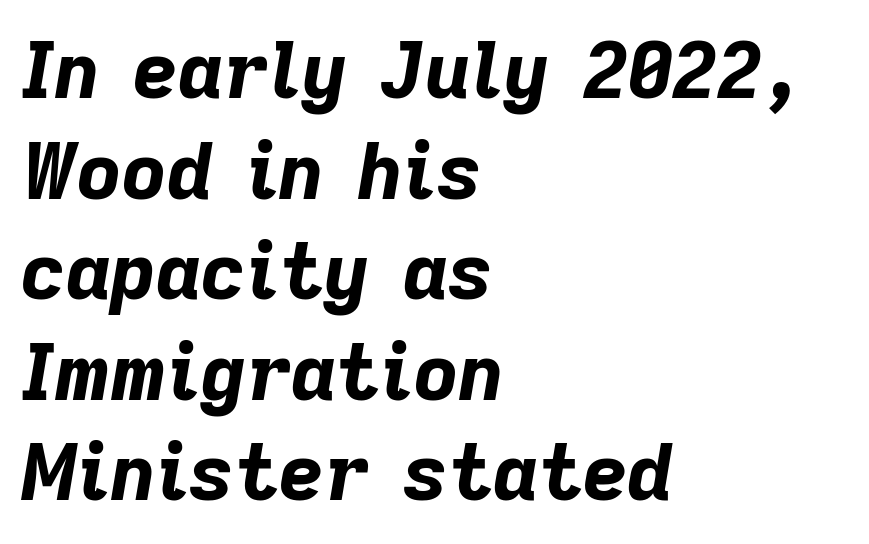
{"italic": "yes", "lean": "right", "slant_degrees": 9, "bold": "yes", "weight": "bold", "width": "normal", "stroke_contrast": "low", "x_height": "medium", "monospaced": "no", "underline": "no", "align": "left", "line_spacing": "normal", "line_spacing_ratio": 1.29, "letter_spacing": "normal", "letter_spacing_em": 0.0, "glyph_px": 78}
